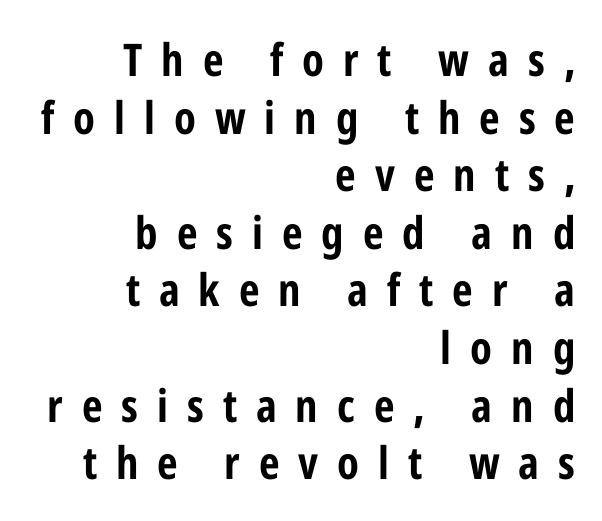
The image shows 45 px bold, condensed sans-serif type, upright; set right-aligned, normal line spacing (1.28x), unusually wide letter spacing (+0.42 em), not underlined; low stroke contrast and a medium x-height.
